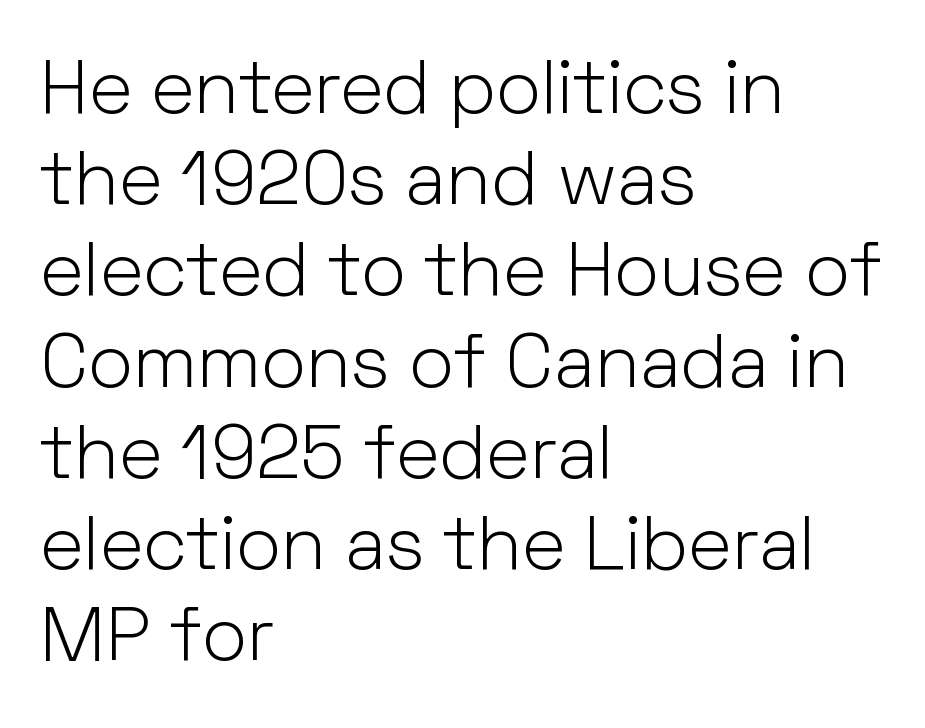
The image shows 76 px light sans-serif type, upright; set left-aligned, line spacing 1.2x, normal letter spacing, not underlined; low stroke contrast and a medium x-height.
